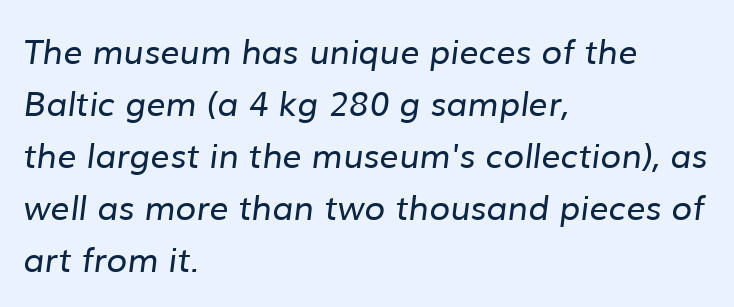
Q: Is the text bold? A: No.
Q: Is the typeface a serif or a sans-serif typeface? A: Sans-serif.
Q: Is the text underlined? A: No.
Q: How is the paragraph aligned? A: Left-aligned.
Q: Is the spacing between letters normal or unusually wide? A: Normal.
Q: Is the spacing between lines tight, normal or loose? A: Normal.
Q: Width (condensed, normal, or wide)? A: Normal.
Q: Stroke contrast? A: Low.
Q: x-height? A: Medium.
Q: Monospaced? A: No.
